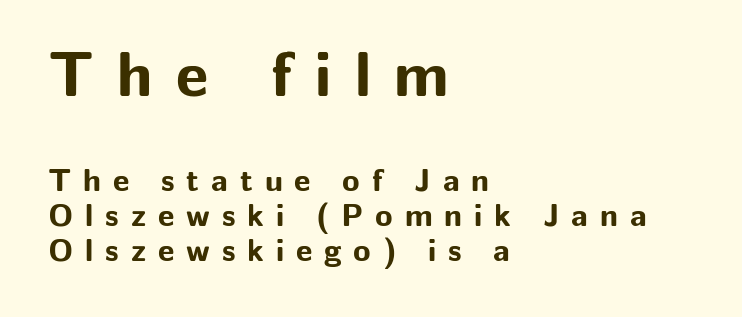
The image shows 63 px bold sans-serif type, upright; set left-aligned, tight line spacing (1.09x), unusually wide letter spacing (+0.37 em), not underlined; the first (top) block is 1.97x larger; low stroke contrast and a medium x-height.
